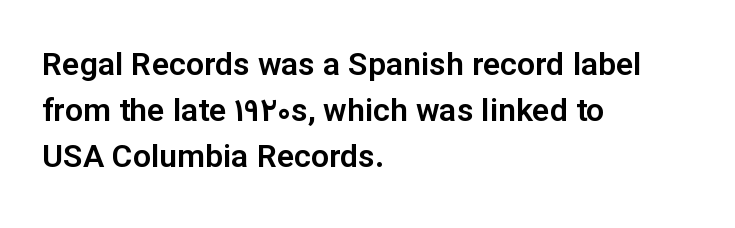
Q: Is the text italic (slanted)? A: No, it is upright.
Q: Is the typeface a serif or a sans-serif typeface? A: Sans-serif.
Q: Is the text underlined? A: No.
Q: How is the paragraph aligned? A: Left-aligned.
Q: Is the spacing between letters normal or unusually wide? A: Normal.
Q: Is the spacing between lines tight, normal or loose? A: Normal.
Q: Width (condensed, normal, or wide)? A: Normal.
Q: Stroke contrast? A: Low.
Q: x-height? A: Medium.
Q: Monospaced? A: No.
